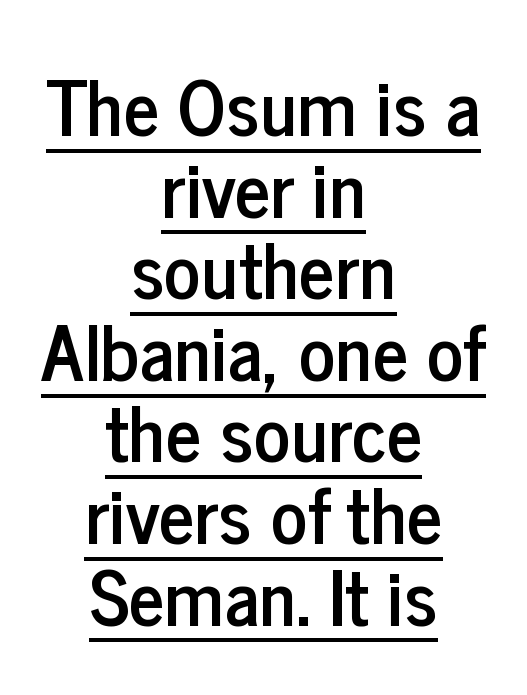
The image shows 77 px condensed sans-serif type, upright; set centered, tight line spacing (1.06x), normal letter spacing, underlined; low stroke contrast and a medium x-height.
